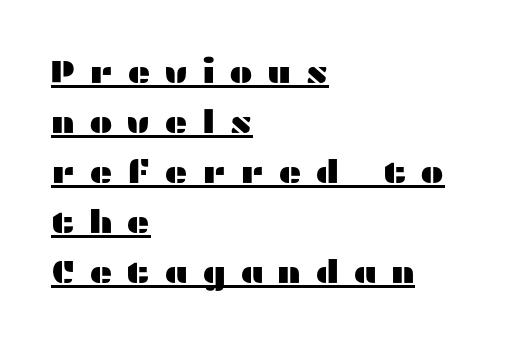
The image shows 32 px wide sans-serif type, upright; set left-aligned, normal line spacing (1.56x), unusually wide letter spacing (+0.43 em), underlined; medium stroke contrast and a medium x-height.
